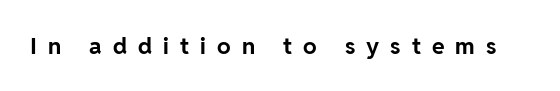
Summary of weight: heavy, a full bold. The gap between lines stays unmarked. Someone cranked the tracking dial way up on this one. Every character sits straight up, as roman type does.
